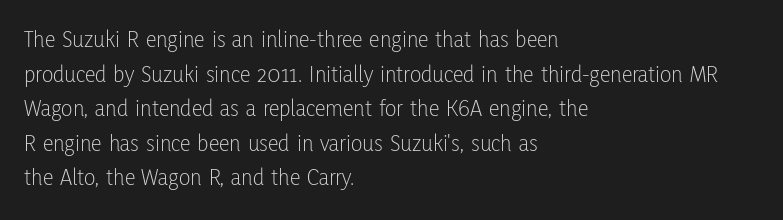
{"italic": "no", "bold": "no", "underline": "no", "align": "left", "line_spacing": "normal", "line_spacing_ratio": 1.44, "letter_spacing": "normal", "letter_spacing_em": 0.0, "glyph_px": 24}
